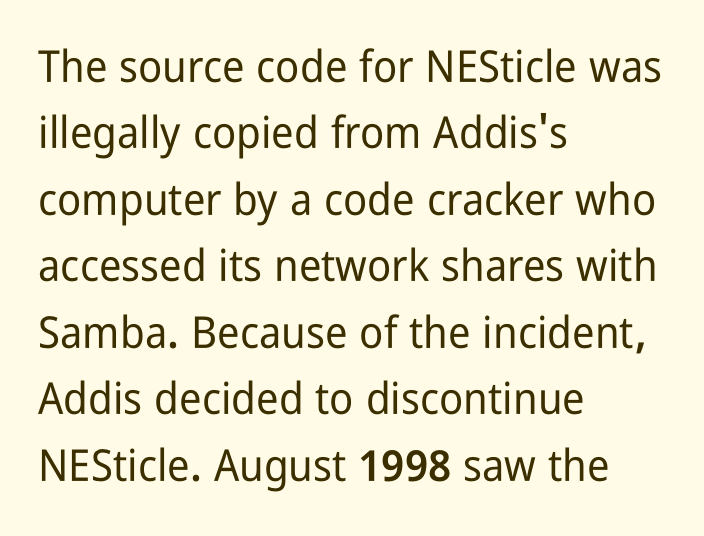
{"serif": "no", "italic": "no", "width": "condensed", "stroke_contrast": "low", "x_height": "medium", "monospaced": "no", "underline": "no", "align": "left", "line_spacing": "normal", "line_spacing_ratio": 1.51, "letter_spacing": "normal", "letter_spacing_em": 0.0, "glyph_px": 44}
